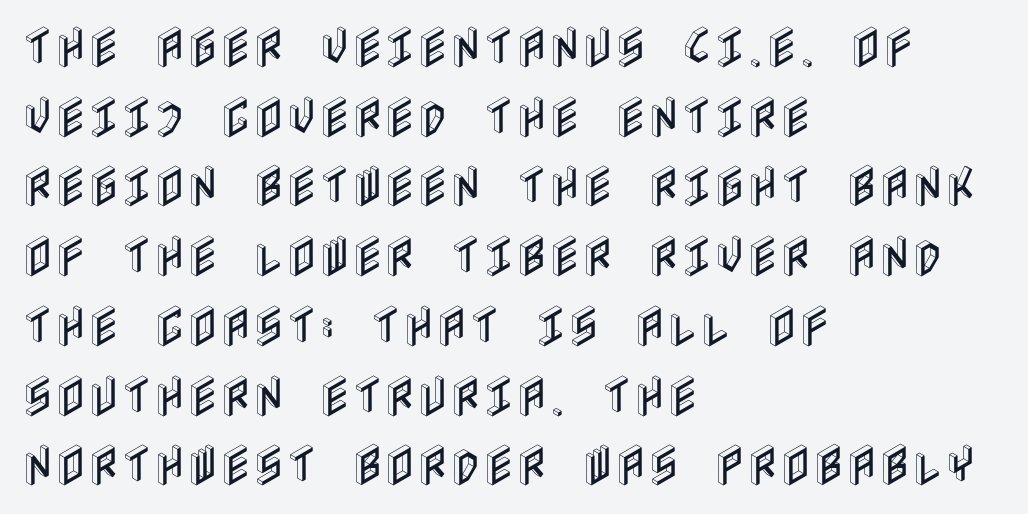
The image shows 45 px condensed type, upright; set left-aligned, normal line spacing (1.55x), normal letter spacing, not underlined; a large x-height.
